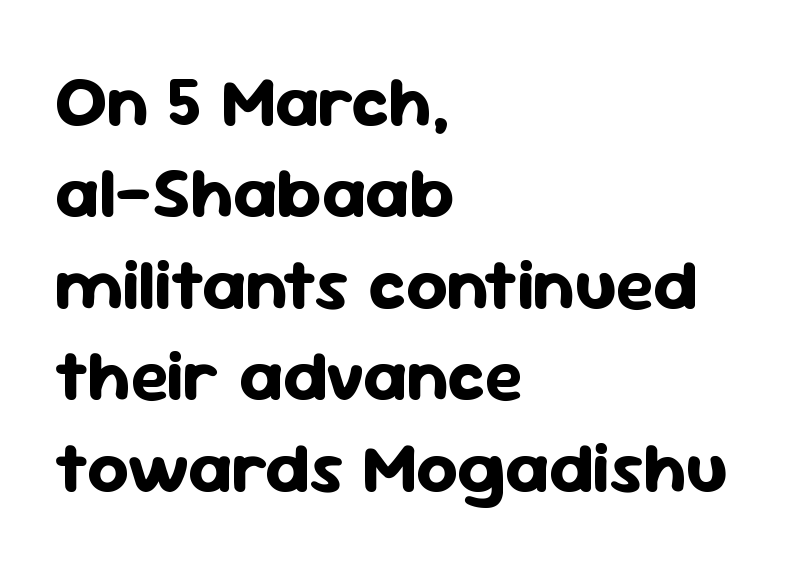
{"serif": "no", "italic": "no", "bold": "yes", "weight": "bold", "width": "normal", "stroke_contrast": "low", "x_height": "medium", "monospaced": "no", "underline": "no", "align": "left", "line_spacing": "normal", "line_spacing_ratio": 1.27, "letter_spacing": "normal", "letter_spacing_em": 0.0, "glyph_px": 72}
